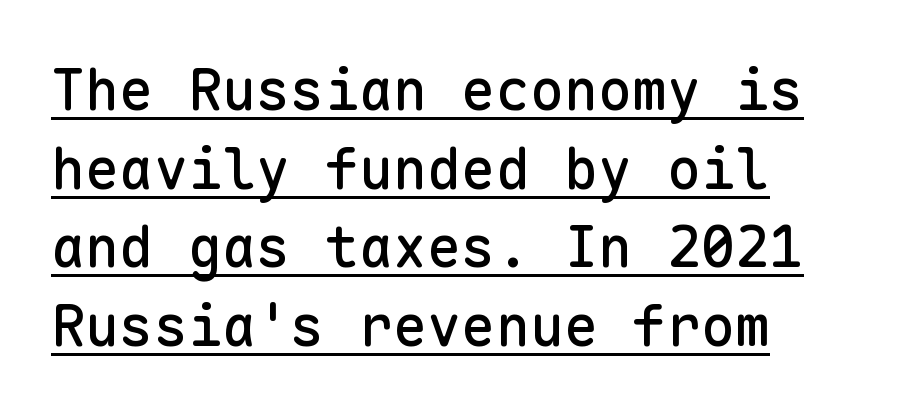
The words here are underlined. Here the glyphs are tracked normally, forming tight word shapes. Notice how descenders clear the ascenders below comfortably — that's standard leading. Tall strokes in this sample are plumb rather than angled. You can tell from the bare stems that sans-serif type was used.
